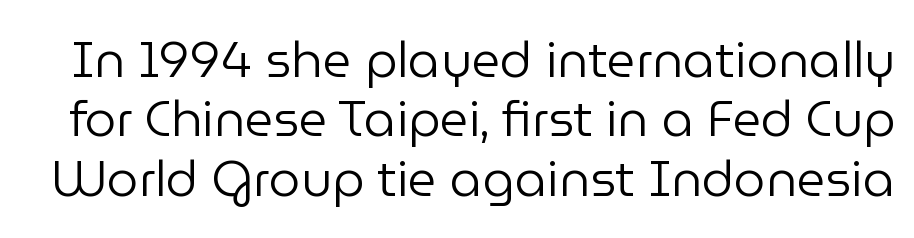
It's the straight-up-and-down kind of type. Only glyphs here, with clear space below each row. These lines are rendered in a variable-pitch font. Spacing between characters is what you'd get straight out of the box.
